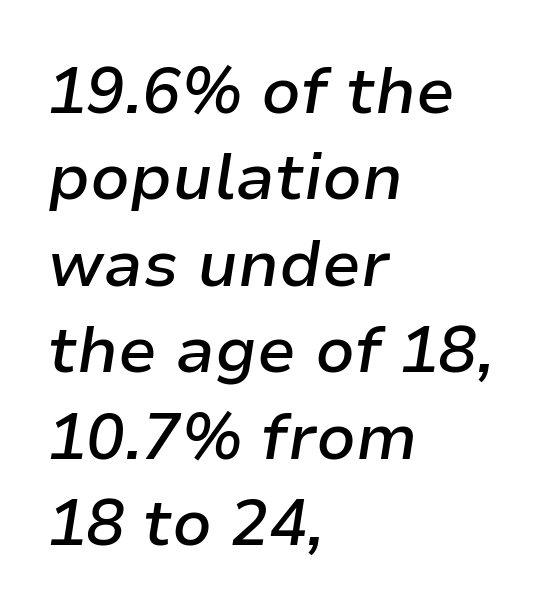
{"italic": "yes", "lean": "right", "slant_degrees": 9, "bold": "semi", "weight": "semibold", "width": "normal", "stroke_contrast": "low", "x_height": "medium", "monospaced": "no", "underline": "no", "align": "left", "line_spacing": "normal", "line_spacing_ratio": 1.35, "letter_spacing": "normal", "letter_spacing_em": 0.0, "glyph_px": 64}
